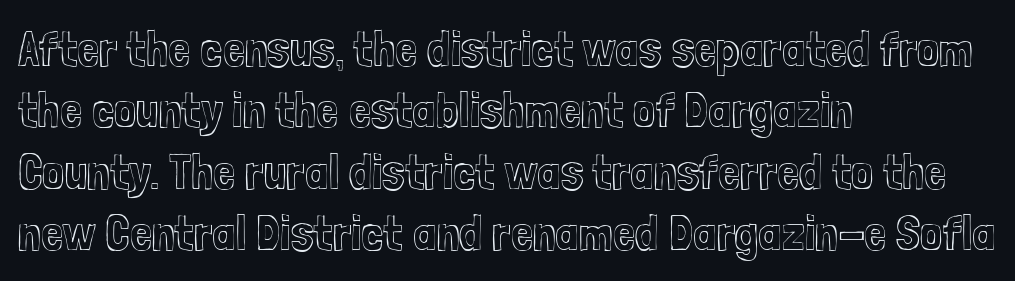
{"italic": "no", "width": "condensed", "x_height": "medium", "monospaced": "no", "underline": "no", "align": "left", "line_spacing_ratio": 1.23, "letter_spacing": "normal", "letter_spacing_em": 0.0, "glyph_px": 50}
